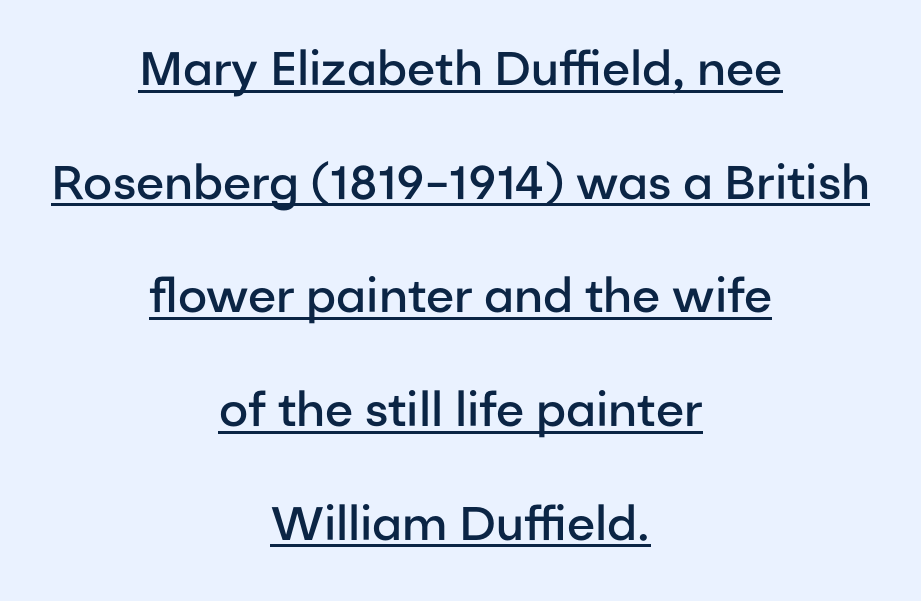
Q: Is the text bold? A: Semi-bold.
Q: Is the text italic (slanted)? A: No, it is upright.
Q: Is the typeface a serif or a sans-serif typeface? A: Sans-serif.
Q: Is the text underlined? A: Yes.
Q: How is the paragraph aligned? A: Centered.
Q: Is the spacing between letters normal or unusually wide? A: Normal.
Q: Is the spacing between lines tight, normal or loose? A: Loose.
Q: Width (condensed, normal, or wide)? A: Normal.
Q: Stroke contrast? A: Low.
Q: x-height? A: Medium.
Q: Monospaced? A: No.
